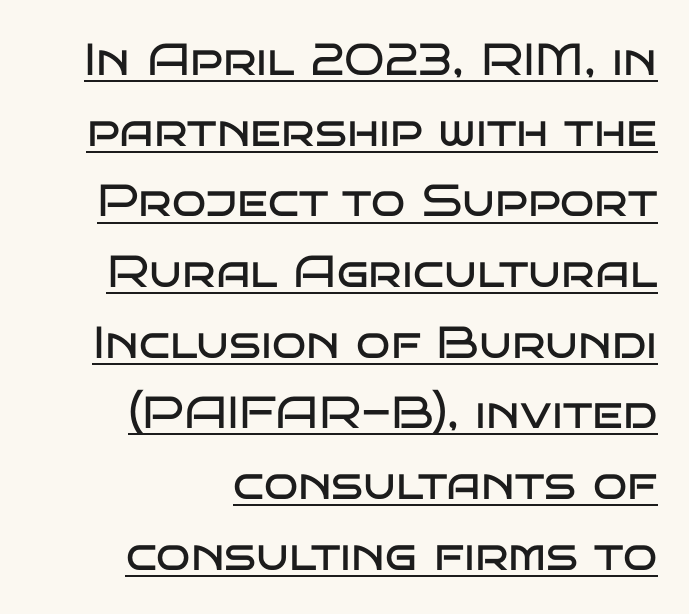
The image shows 45 px regular-weight, wide sans-serif type, upright; set right-aligned, normal line spacing (1.57x), normal letter spacing, underlined; low stroke contrast and a large x-height.
